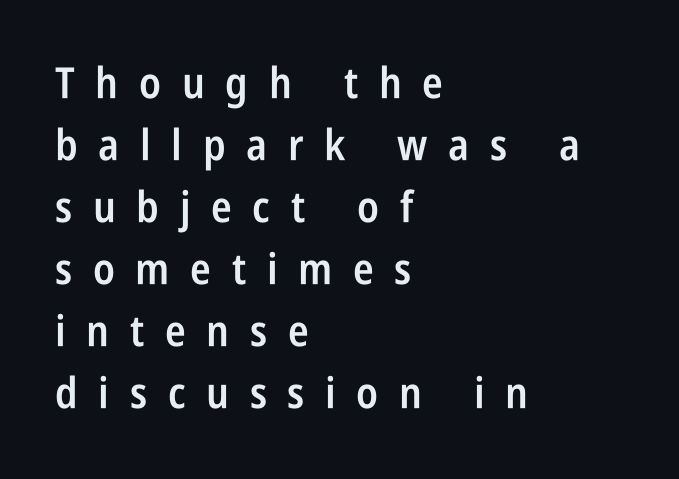
Q: Is the text bold? A: Semi-bold.
Q: Is the text italic (slanted)? A: No, it is upright.
Q: Is the typeface a serif or a sans-serif typeface? A: Sans-serif.
Q: Is the text underlined? A: No.
Q: How is the paragraph aligned? A: Left-aligned.
Q: Is the spacing between letters normal or unusually wide? A: Unusually wide.
Q: Is the spacing between lines tight, normal or loose? A: Normal.
Q: Width (condensed, normal, or wide)? A: Condensed.
Q: Stroke contrast? A: Low.
Q: x-height? A: Large.
Q: Monospaced? A: No.
